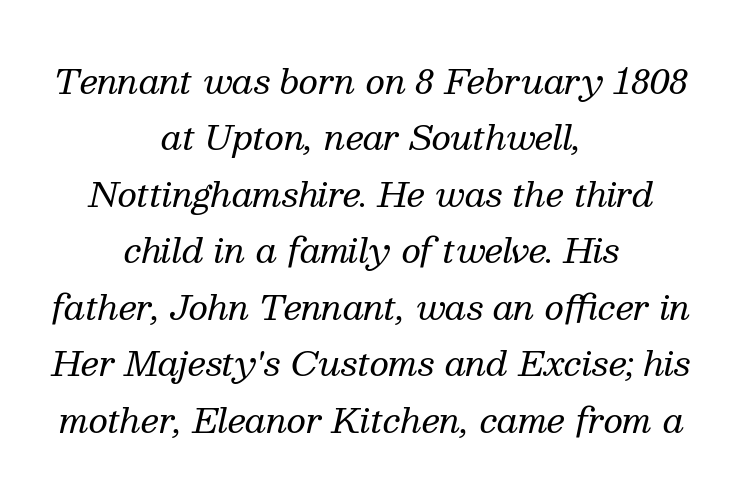
{"serif": "yes", "italic": "yes", "lean": "right", "slant_degrees": 13, "bold": "no", "weight": "regular", "width": "normal", "stroke_contrast": "medium", "x_height": "medium", "monospaced": "no", "underline": "no", "align": "center", "line_spacing": "normal", "line_spacing_ratio": 1.66, "letter_spacing": "normal", "letter_spacing_em": 0.0, "glyph_px": 34}
